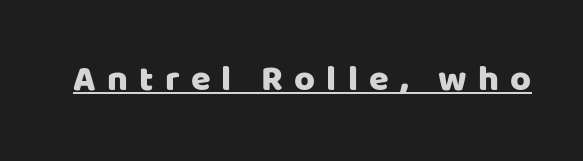
Note the varied advance widths — an 'i' is clearly narrower than an 'm'. Observe the absence of serifs on each vertical stroke in this sample. Caption: lettering with a line underneath. If you drew a line through each stem, it would be perfectly vertical. Tracking here is generous; glyphs stand well apart from one another.
